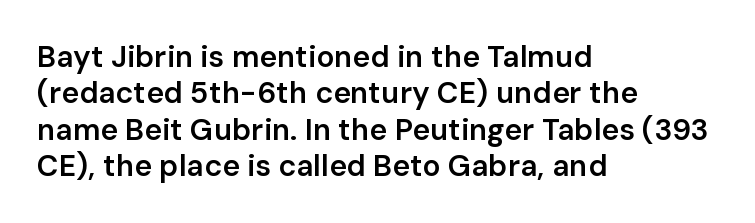
The image shows 30 px semibold sans-serif type, upright; set left-aligned, line spacing 1.21x, normal letter spacing, not underlined; low stroke contrast and a medium x-height.
